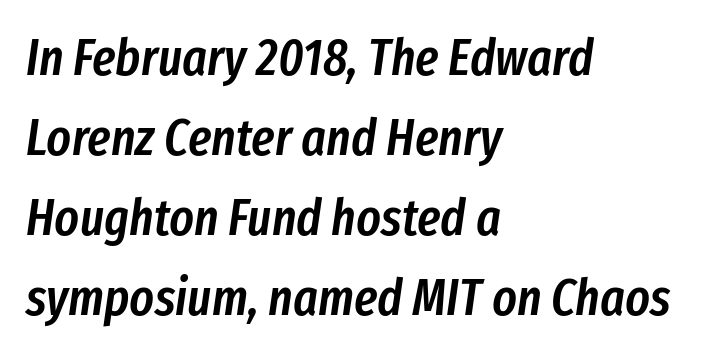
These lines carry some extra weight — a demibold, not a full bold. Nothing unusual about the tracking: characters are spaced as the font intends. The rows are spaced the way most documents space them. The text block is weighted toward the left margin, trailing off unevenly rightward. Decoration check: the copy has no underline.
